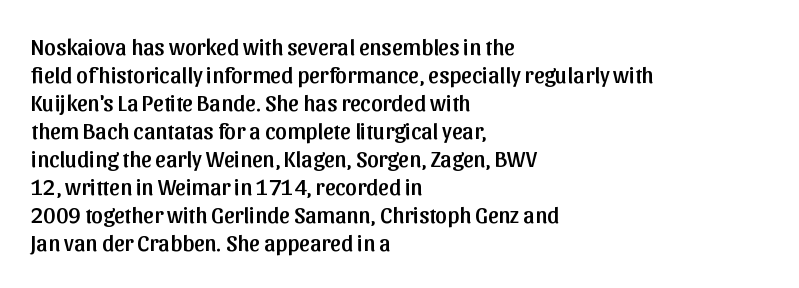
{"italic": "no", "underline": "no", "align": "left", "line_spacing_ratio": 1.22, "letter_spacing": "normal", "letter_spacing_em": 0.0, "glyph_px": 23}
